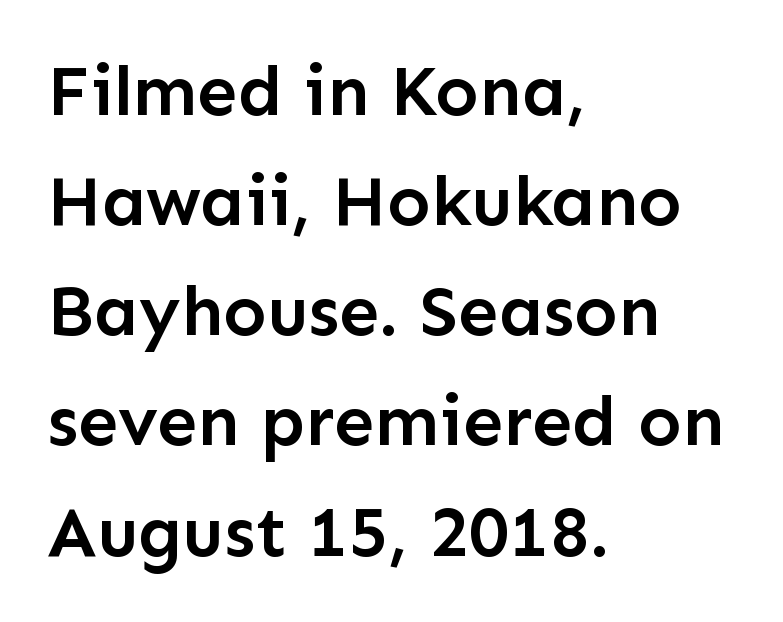
The image shows 72 px semibold sans-serif type, upright; set left-aligned, normal line spacing (1.53x), normal letter spacing, not underlined; low stroke contrast and a medium x-height.
